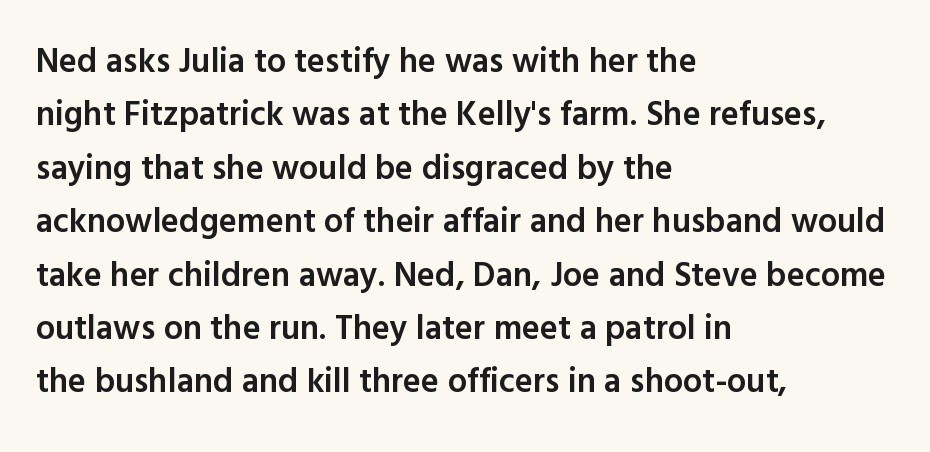
Check where the strokes stop: nothing finishes them off — pure sans. Where is the straight margin? On the left. Notice how the stems are strictly vertical — no italics here. The passage shown is typed in a proportional face where columns would drift. The letters sit at their default tracking, neither squeezed nor spread.
